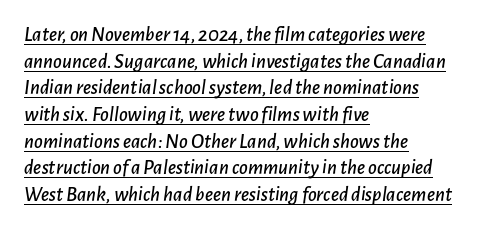
The image shows 21 px text type, italic (leaning right); set left-aligned, normal line spacing (1.27x), normal letter spacing, underlined.
